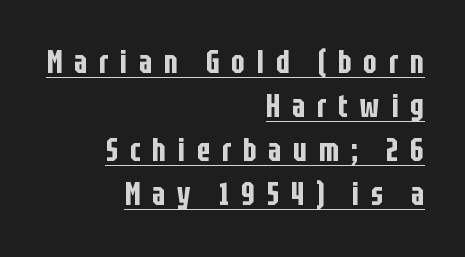
{"serif": "no", "italic": "no", "width": "condensed", "stroke_contrast": "low", "x_height": "large", "monospaced": "no", "underline": "yes", "align": "right", "line_spacing": "normal", "line_spacing_ratio": 1.38, "letter_spacing": "wide", "letter_spacing_em": 0.37, "glyph_px": 32}
